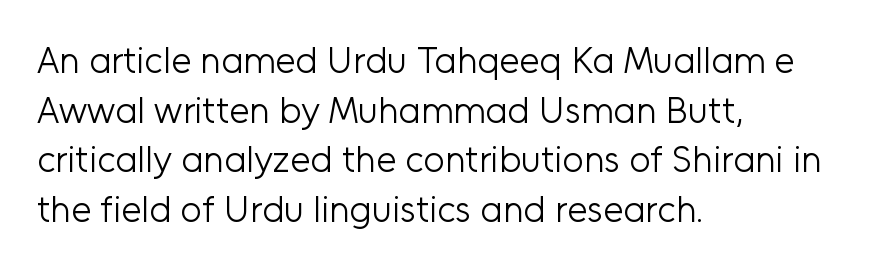
{"serif": "no", "italic": "no", "bold": "no", "weight": "light", "width": "normal", "stroke_contrast": "low", "x_height": "medium", "monospaced": "no", "underline": "no", "align": "left", "line_spacing": "normal", "line_spacing_ratio": 1.34, "letter_spacing": "normal", "letter_spacing_em": 0.0, "glyph_px": 37}
